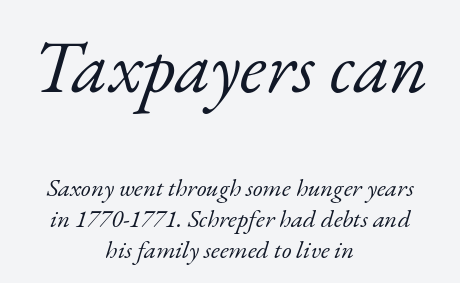
{"serif": "yes", "italic": "yes", "lean": "right", "slant_degrees": 17, "bold": "no", "weight": "light", "width": "normal", "stroke_contrast": "low", "x_height": "small", "monospaced": "no", "underline": "no", "align": "center", "line_spacing": "normal", "line_spacing_ratio": 1.25, "letter_spacing": "normal", "letter_spacing_em": 0.0, "larger_block": "first", "size_ratio": 3.0, "glyph_px": 75}
